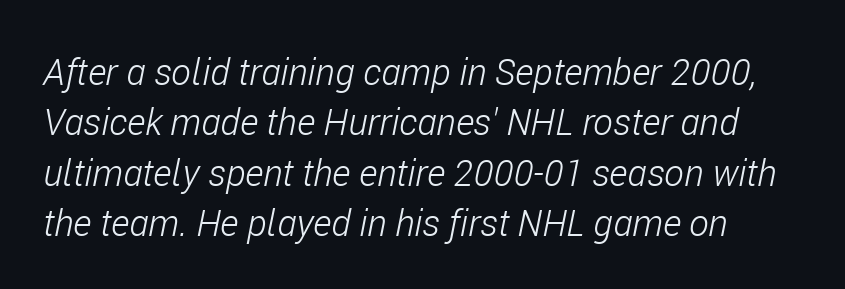
{"italic": "yes", "lean": "right", "slant_degrees": 11, "bold": "no", "weight": "light", "width": "condensed", "stroke_contrast": "low", "x_height": "medium", "monospaced": "no", "underline": "no", "line_spacing": "normal", "line_spacing_ratio": 1.36, "letter_spacing": "normal", "letter_spacing_em": 0.0, "glyph_px": 37}
